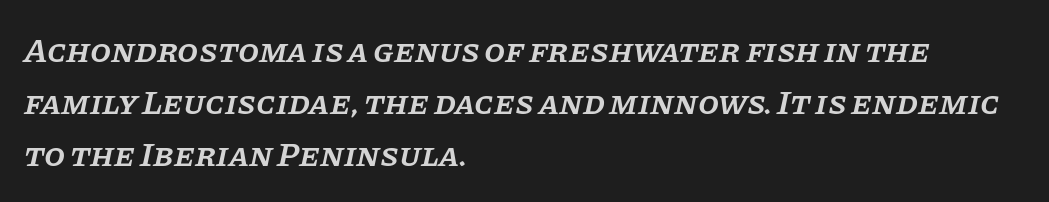
{"serif": "yes", "italic": "yes", "lean": "right", "slant_degrees": 11, "bold": "semi", "weight": "semibold", "width": "normal", "stroke_contrast": "low", "x_height": "large", "monospaced": "no", "underline": "no", "align": "left", "line_spacing": "normal", "line_spacing_ratio": 1.53, "letter_spacing": "normal", "letter_spacing_em": 0.0, "glyph_px": 34}
